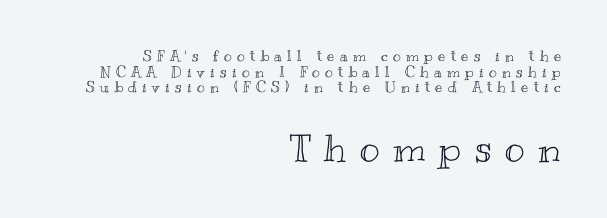
Q: Is the text italic (slanted)? A: No, it is upright.
Q: Is the text underlined? A: No.
Q: How is the paragraph aligned? A: Right-aligned.
Q: Is the spacing between letters normal or unusually wide? A: Unusually wide.
Q: Is the spacing between lines tight, normal or loose? A: Tight.
Q: Which block of text is set in a larger size, the first (top) or the second (bottom)? A: The second (bottom) one.
Q: Width (condensed, normal, or wide)? A: Wide.
Q: x-height? A: Small.
Q: Monospaced? A: No.
